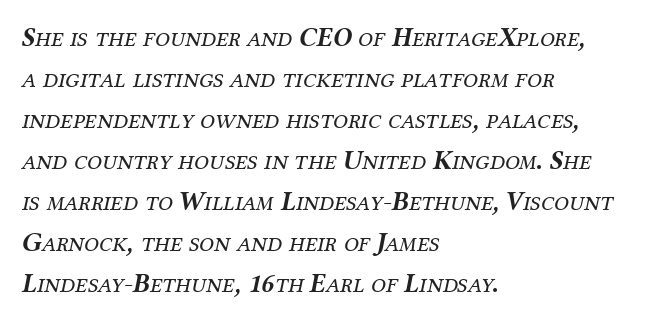
{"italic": "yes", "lean": "right", "slant_degrees": 12, "bold": "no", "underline": "no", "align": "left", "line_spacing": "normal", "line_spacing_ratio": 1.52, "letter_spacing": "normal", "letter_spacing_em": 0.0, "glyph_px": 27}
